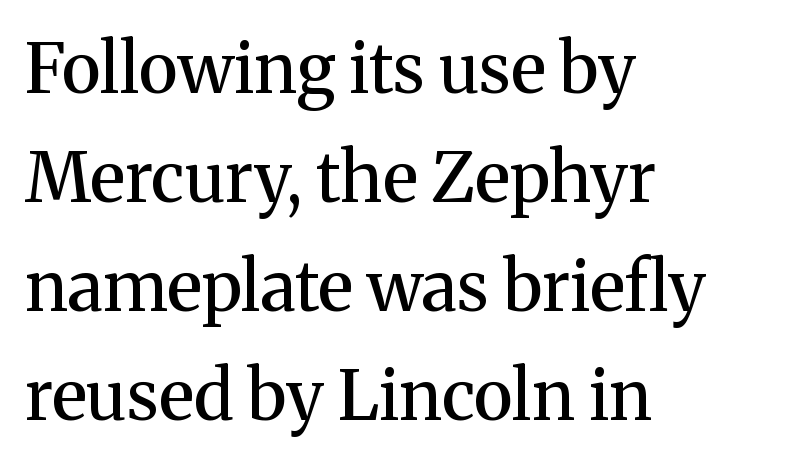
{"serif": "yes", "italic": "no", "bold": "semi", "weight": "semibold", "width": "normal", "stroke_contrast": "medium", "x_height": "medium", "monospaced": "no", "underline": "no", "align": "left", "line_spacing": "normal", "line_spacing_ratio": 1.58, "letter_spacing": "normal", "letter_spacing_em": 0.0, "glyph_px": 69}
